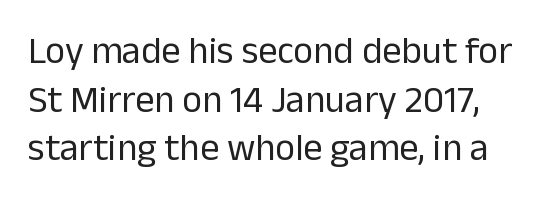
Q: Is the text bold? A: No.
Q: Is the text italic (slanted)? A: No, it is upright.
Q: Is the typeface a serif or a sans-serif typeface? A: Sans-serif.
Q: Is the text underlined? A: No.
Q: Is the spacing between letters normal or unusually wide? A: Normal.
Q: Is the spacing between lines tight, normal or loose? A: Normal.
Q: Width (condensed, normal, or wide)? A: Normal.
Q: Stroke contrast? A: Low.
Q: x-height? A: Medium.
Q: Monospaced? A: No.
